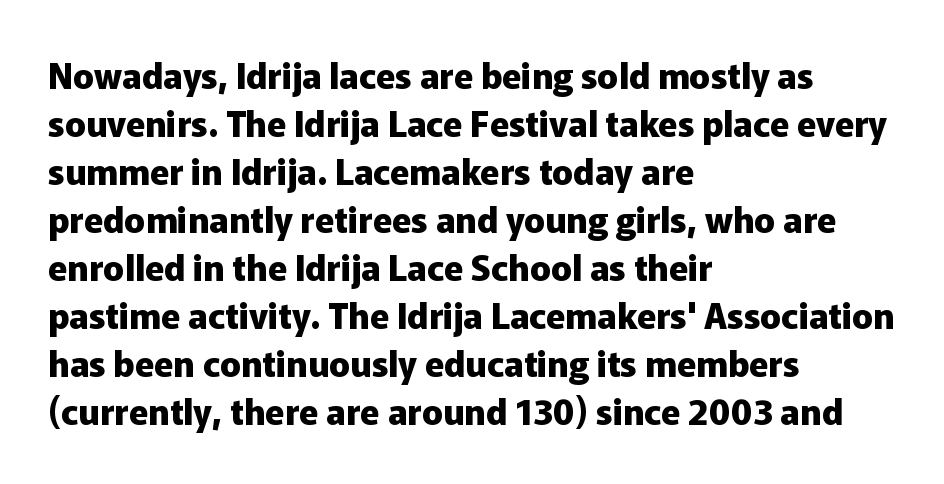
{"serif": "no", "italic": "no", "bold": "yes", "weight": "heavy", "width": "normal", "stroke_contrast": "low", "x_height": "medium", "monospaced": "no", "underline": "no", "align": "left", "line_spacing": "normal", "line_spacing_ratio": 1.37, "letter_spacing": "normal", "letter_spacing_em": 0.0, "glyph_px": 35}
